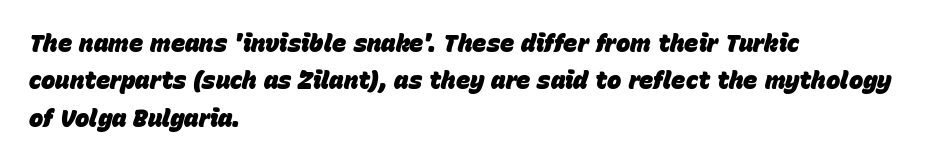
Strong, thick strokes mark this as bold type. Here the glyphs are tracked normally, forming tight word shapes. The rag falls on the right side of this text block. Style check: oblique.
